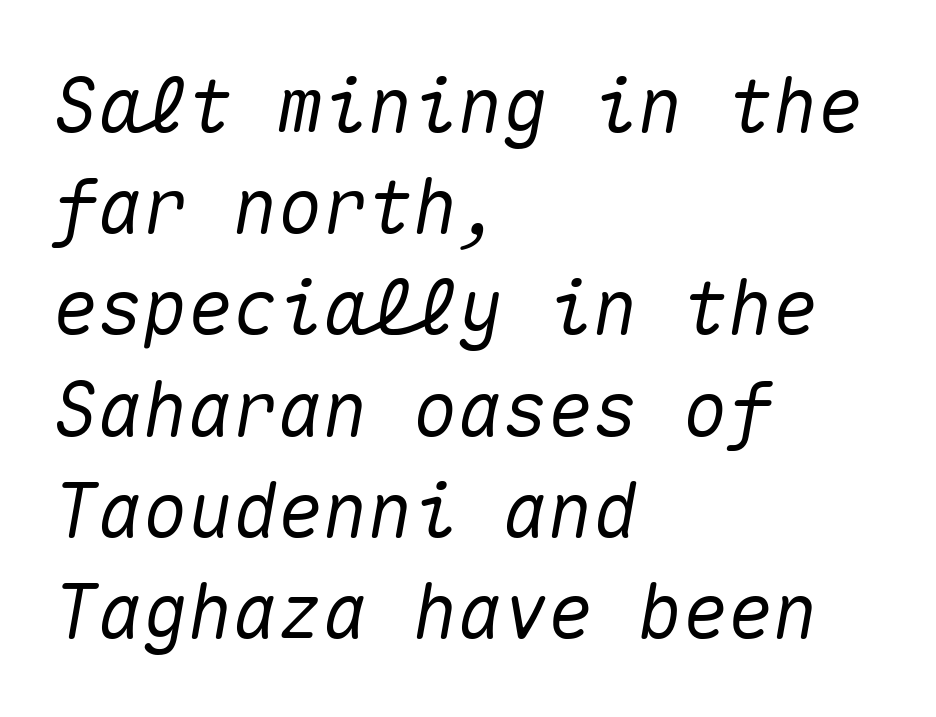
The image shows 75 px text type, italic (leaning right), monospaced; set left-aligned, normal line spacing (1.35x), normal letter spacing, not underlined; medium stroke contrast and a medium x-height.
